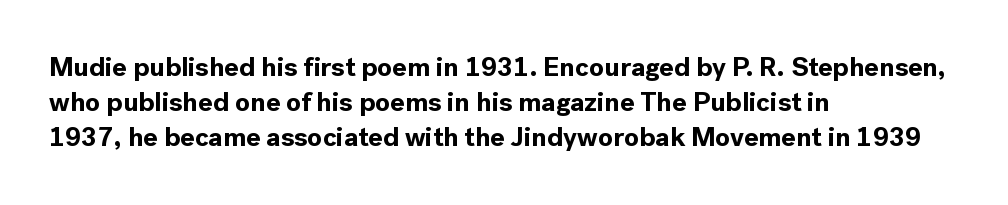
The image shows 27 px bold type, upright; set left-aligned, normal line spacing (1.3x), normal letter spacing, not underlined.
